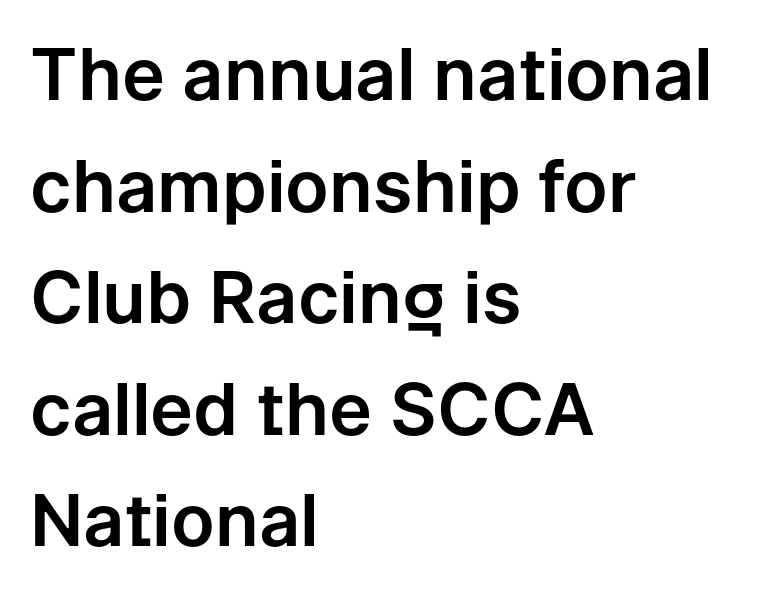
Q: Is the text italic (slanted)? A: No, it is upright.
Q: Is the typeface a serif or a sans-serif typeface? A: Sans-serif.
Q: Is the text underlined? A: No.
Q: How is the paragraph aligned? A: Left-aligned.
Q: Is the spacing between letters normal or unusually wide? A: Normal.
Q: Is the spacing between lines tight, normal or loose? A: Normal.
Q: Width (condensed, normal, or wide)? A: Normal.
Q: Stroke contrast? A: Low.
Q: x-height? A: Medium.
Q: Monospaced? A: No.
